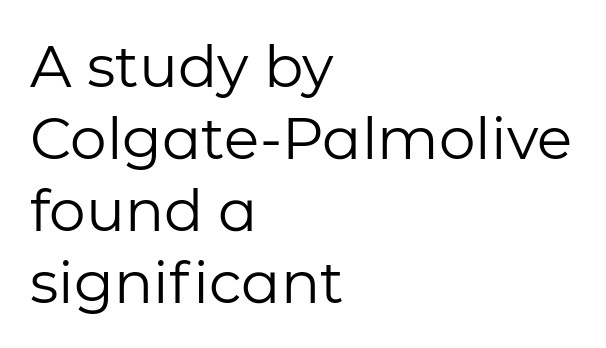
Q: Is the text bold? A: No.
Q: Is the text italic (slanted)? A: No, it is upright.
Q: Is the typeface a serif or a sans-serif typeface? A: Sans-serif.
Q: Is the text underlined? A: No.
Q: How is the paragraph aligned? A: Left-aligned.
Q: Is the spacing between letters normal or unusually wide? A: Normal.
Q: Width (condensed, normal, or wide)? A: Normal.
Q: Stroke contrast? A: Low.
Q: x-height? A: Medium.
Q: Monospaced? A: No.
